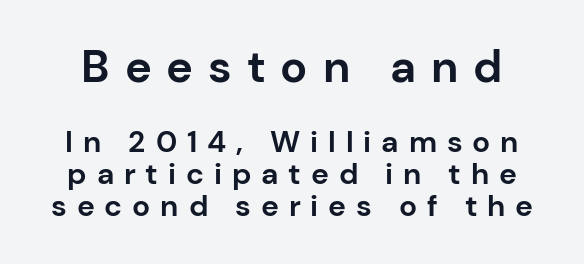
The tracking jumps out immediately: characters are airy and widely separated. Notice how thick the strokes are: this is what a full bold looks like. The space beneath each line is pristine and unruled. The line-height multiplier appears low, near solid setting.
